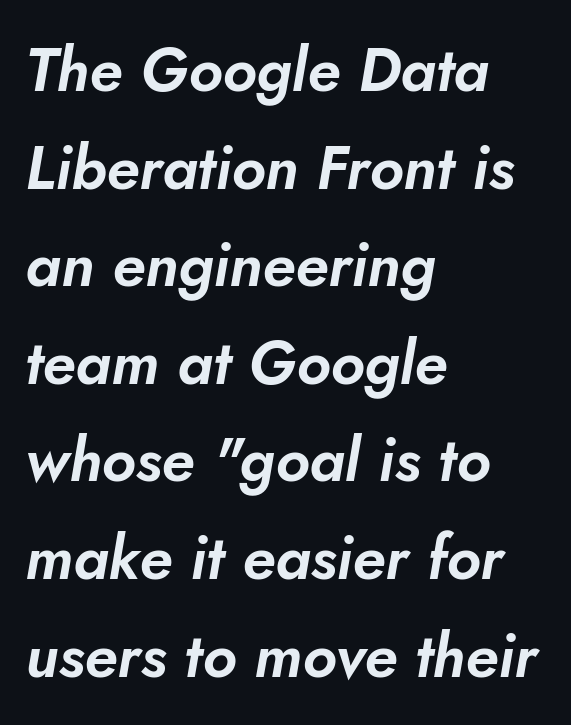
Looks like regular typesetting: each glyph gets only the width it needs. Whoever set this chose a conventional vertical rhythm. All the whitespace from short lines collects on the right. A bare baseline throughout the passage. What stands out about the letter spacing? Nothing — it is the standard amount. Quick note: italic.
